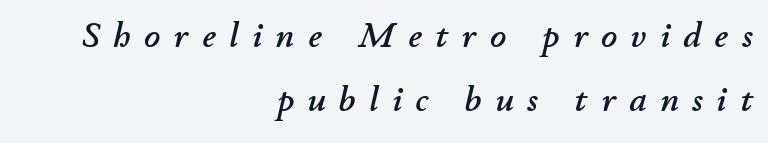
Varying glyph widths throughout — classic text-font behaviour. The text block is weighted toward the right margin, trailing off unevenly leftward. Posture: slanted. The strip under each line holds only bare page.
